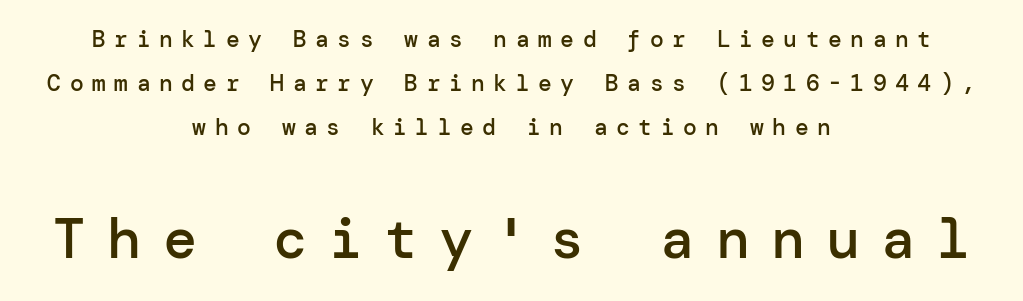
Do the letters lean? They stand straight. This sample trades compactness for vertical openness between lines. Between one letter and the next there's a generous, obvious gap. Letterform terminals end flat and unadorned throughout the passage. A clean baseline with only descenders dipping below it. Alignment: centered.
